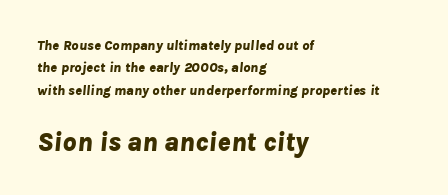
In this sample the second text group is rendered at the bigger scale. Its strokes are broad and dark, the hallmark of bold type. Style check: oblique. The text block is weighted toward the left margin, trailing off unevenly rightward. Horizontal bands of white between lines are of average thickness.
